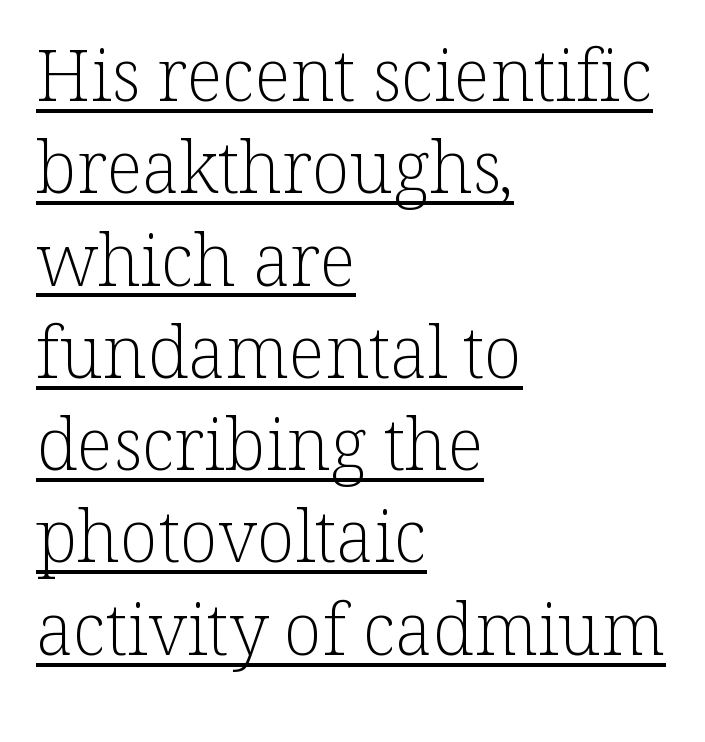
Layout note: lines flush left. Think of a printed novel: that variable character pitch is what you see here. The passage shown is underscored from start to finish. A typesetter would label this face a serif.
